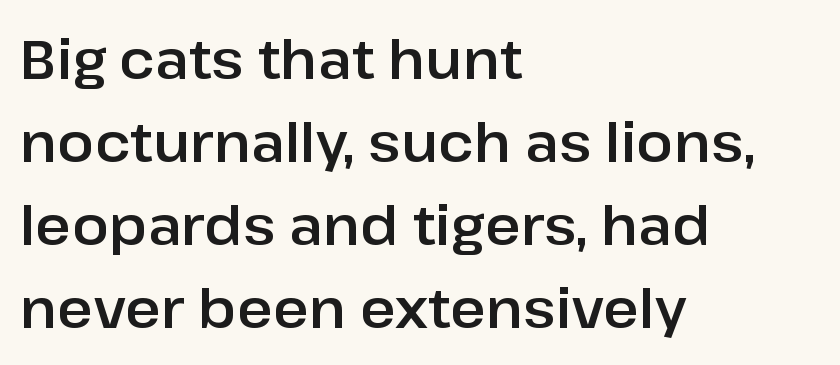
{"serif": "no", "italic": "no", "width": "normal", "stroke_contrast": "low", "x_height": "medium", "monospaced": "no", "underline": "no", "align": "left", "line_spacing": "normal", "line_spacing_ratio": 1.51, "letter_spacing": "normal", "letter_spacing_em": 0.0, "glyph_px": 55}
